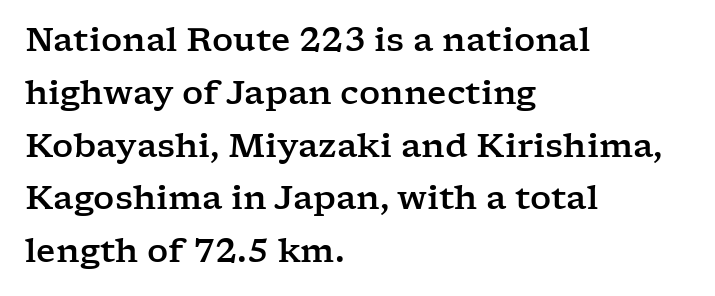
{"serif": "yes", "italic": "no", "width": "wide", "stroke_contrast": "low", "x_height": "medium", "monospaced": "no", "underline": "no", "align": "left", "line_spacing": "normal", "line_spacing_ratio": 1.6, "letter_spacing": "normal", "letter_spacing_em": 0.0, "glyph_px": 33}
